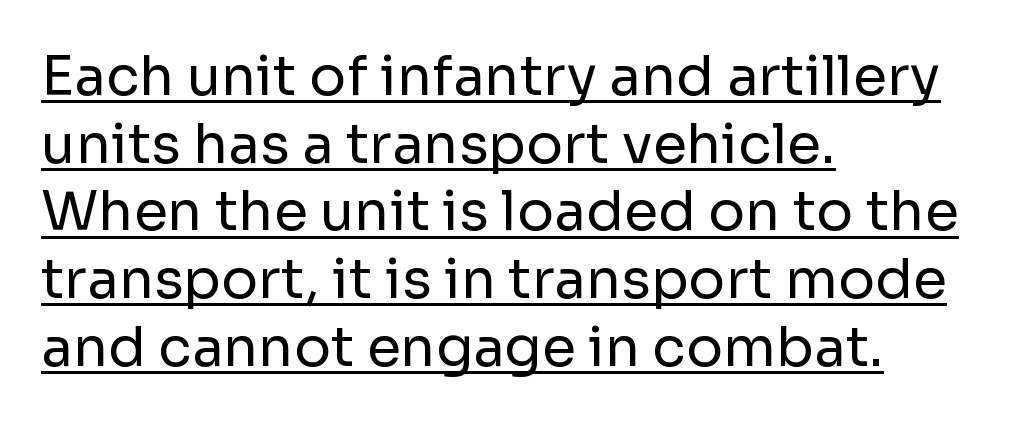
The image shows 55 px regular-weight sans-serif type, upright; set left-aligned, line spacing 1.23x, normal letter spacing, underlined; low stroke contrast and a medium x-height.
